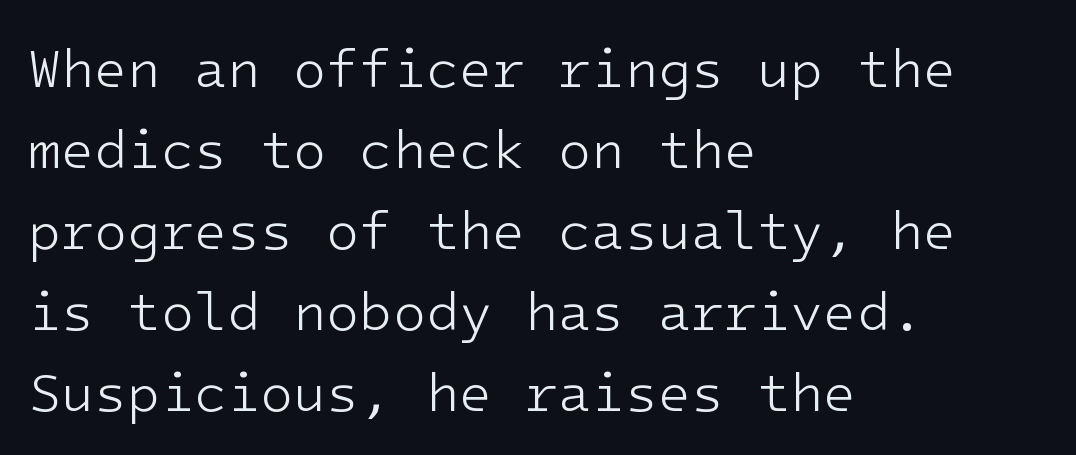
The image shows 54 px light sans-serif type, upright; set left-aligned, normal line spacing (1.5x), normal letter spacing, not underlined; low stroke contrast and a medium x-height.
